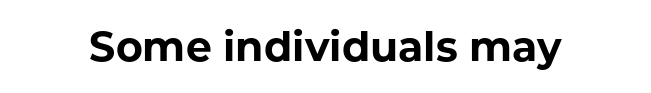
The lettering holds an erect, upright posture throughout. In terms of weight, the rendering is a true, heavy bold. Beneath every word, the page is bare. The type family on display is of the sans-serif kind. Does extra space separate the letters? No, they use regular spacing. Each letter keeps its own natural width here, so spacing adapts to shape.
